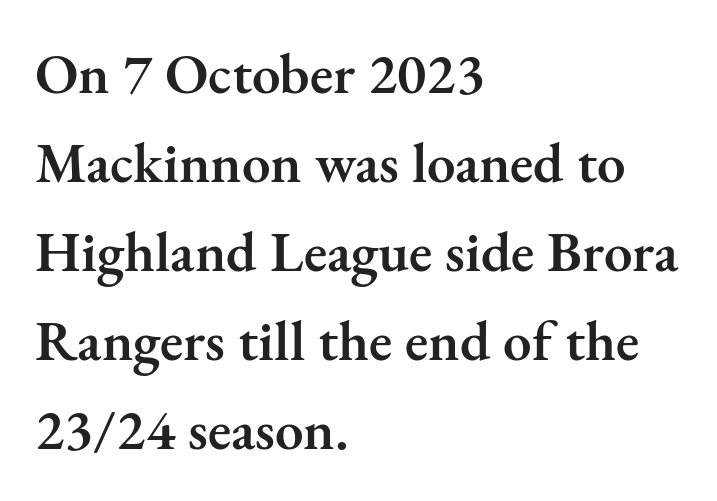
Q: Is the text bold? A: Semi-bold.
Q: Is the text italic (slanted)? A: No, it is upright.
Q: Is the typeface a serif or a sans-serif typeface? A: Serif.
Q: Is the text underlined? A: No.
Q: How is the paragraph aligned? A: Left-aligned.
Q: Is the spacing between letters normal or unusually wide? A: Normal.
Q: Is the spacing between lines tight, normal or loose? A: Normal.
Q: Width (condensed, normal, or wide)? A: Normal.
Q: Stroke contrast? A: Medium.
Q: x-height? A: Small.
Q: Monospaced? A: No.
